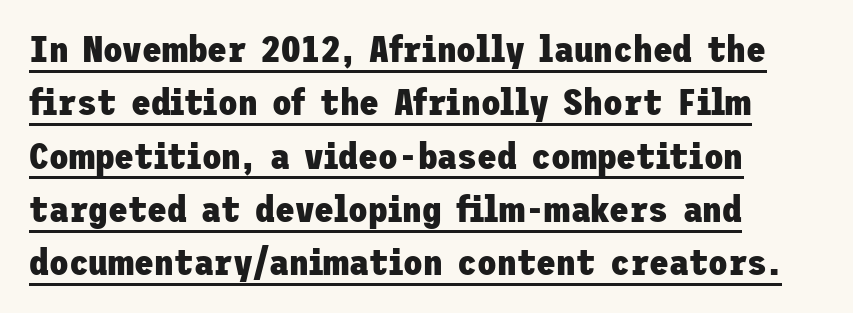
Alignment: flush left. On the weight axis this lands at bold, roughly 700. This sample carries an underscore along the baseline area. The vertical gap from one line to the next is medium. Here the glyphs are tracked normally, forming tight word shapes.
